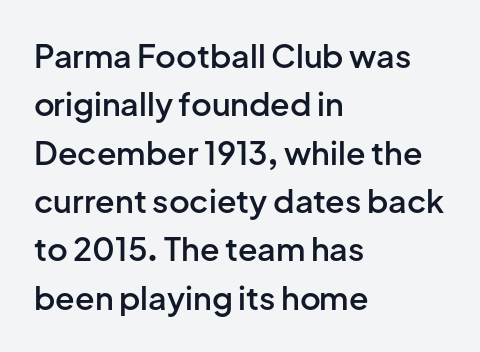
{"serif": "no", "italic": "no", "bold": "semi", "weight": "semibold", "width": "normal", "stroke_contrast": "low", "x_height": "medium", "monospaced": "no", "underline": "no", "align": "left", "line_spacing": "normal", "line_spacing_ratio": 1.51, "letter_spacing": "normal", "letter_spacing_em": 0.0, "glyph_px": 32}
